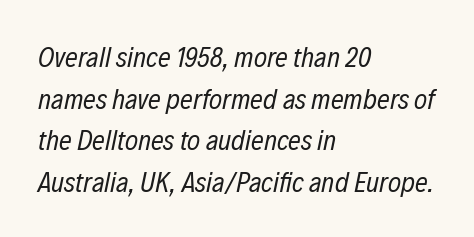
This sample has the flowing, uneven cadence of proportional lettering. Italic: yes, the glyphs are oblique. The letterforms sit at book weight or below. Where is the straight margin? On the left. Nothing unusual about the tracking: characters are spaced as the font intends.
